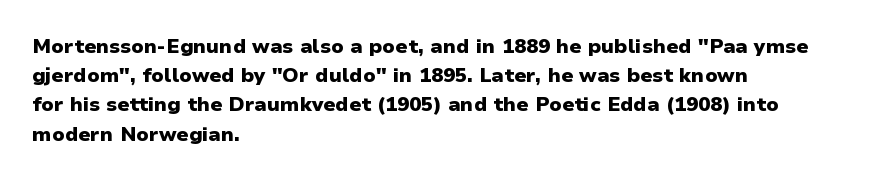
Q: Is the text bold? A: Yes.
Q: Is the text italic (slanted)? A: No, it is upright.
Q: Is the text underlined? A: No.
Q: How is the paragraph aligned? A: Left-aligned.
Q: Is the spacing between letters normal or unusually wide? A: Normal.
Q: Is the spacing between lines tight, normal or loose? A: Normal.
